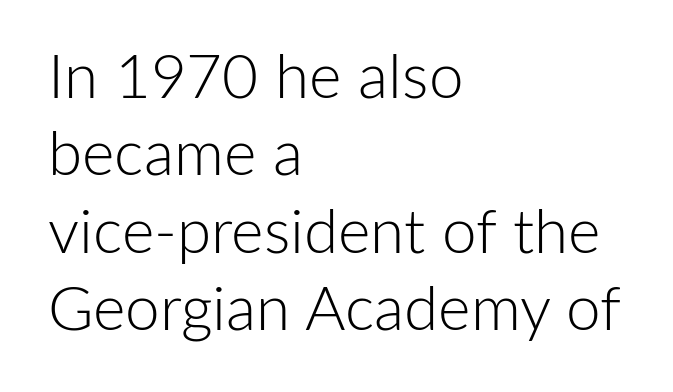
Q: Is the text bold? A: No.
Q: Is the text italic (slanted)? A: No, it is upright.
Q: Is the typeface a serif or a sans-serif typeface? A: Sans-serif.
Q: Is the text underlined? A: No.
Q: How is the paragraph aligned? A: Left-aligned.
Q: Is the spacing between letters normal or unusually wide? A: Normal.
Q: Is the spacing between lines tight, normal or loose? A: Normal.
Q: Width (condensed, normal, or wide)? A: Normal.
Q: Stroke contrast? A: Low.
Q: x-height? A: Medium.
Q: Monospaced? A: No.
